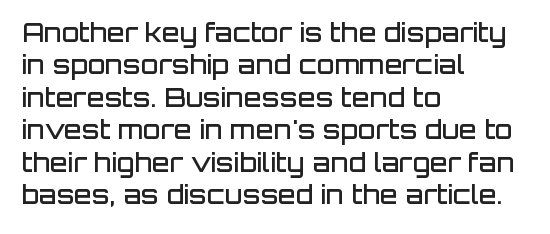
Words appear dense and cohesive because spacing is normal. On the weight axis this lands at semibold, roughly 600. The lines sit at an ordinary, default distance from one another. Any mark beneath the type? The region is blank. You can tell it's not italic because the verticals are truly vertical. The setting favours the left margin, as ordinary paragraphs usually do.
